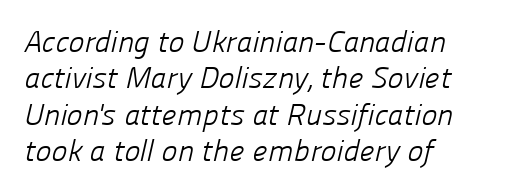
The image shows 30 px light sans-serif type; set left-aligned, line spacing 1.21x, normal letter spacing, not underlined; low stroke contrast and a medium x-height.
